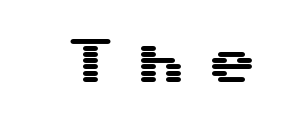
Q: Is the text italic (slanted)? A: No, it is upright.
Q: Is the typeface a serif or a sans-serif typeface? A: Sans-serif.
Q: Is the text underlined? A: No.
Q: Is the spacing between letters normal or unusually wide? A: Unusually wide.
Q: Width (condensed, normal, or wide)? A: Wide.
Q: Stroke contrast? A: Medium.
Q: x-height? A: Medium.
Q: Monospaced? A: Yes.
